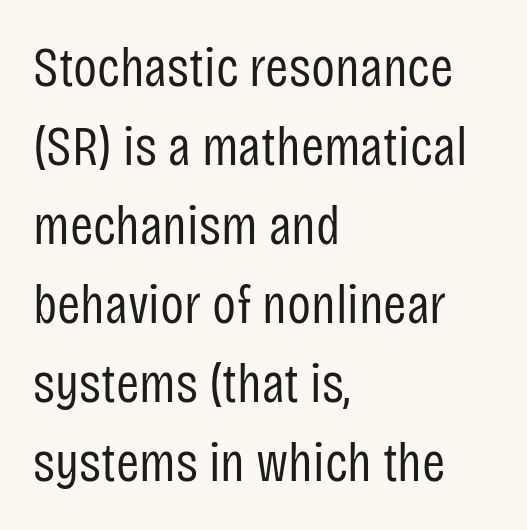
{"serif": "no", "italic": "no", "bold": "no", "weight": "regular", "width": "condensed", "stroke_contrast": "low", "x_height": "large", "monospaced": "no", "underline": "no", "align": "left", "line_spacing": "normal", "line_spacing_ratio": 1.41, "letter_spacing": "normal", "letter_spacing_em": 0.0, "glyph_px": 56}
